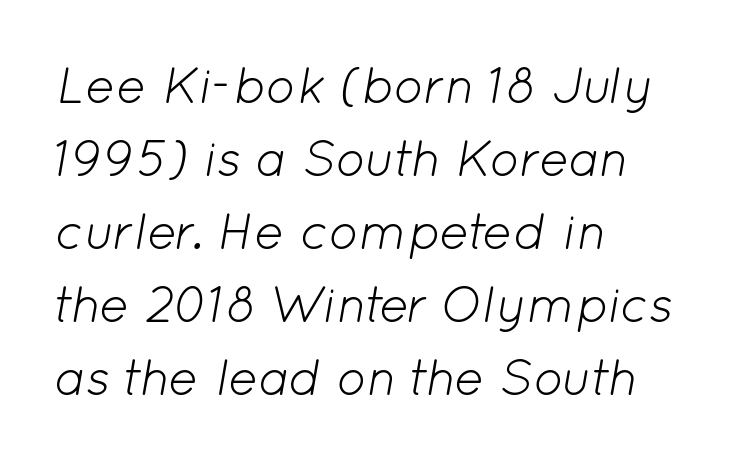
The baseline area is clear. The passage shown stacks its lines at a standard gap. Weight: in the light-to-regular range. Inter-character spacing is left at the font's built-in metrics. Casual observation: everything's shoved over to the left. Slant detected: the letters are inclined.
